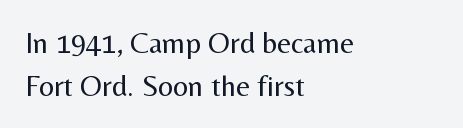
{"serif": "no", "italic": "no", "bold": "no", "weight": "regular", "width": "normal", "stroke_contrast": "medium", "x_height": "medium", "monospaced": "no", "underline": "no", "align": "left", "line_spacing": "normal", "line_spacing_ratio": 1.43, "letter_spacing": "normal", "letter_spacing_em": 0.0, "glyph_px": 30}
